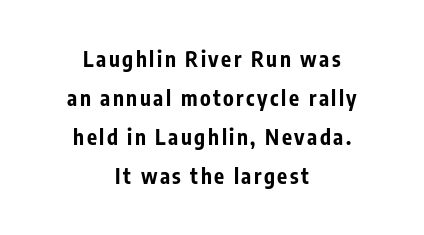
The image shows 21 px bold type, upright; set centered, line spacing 1.86x, not underlined.
